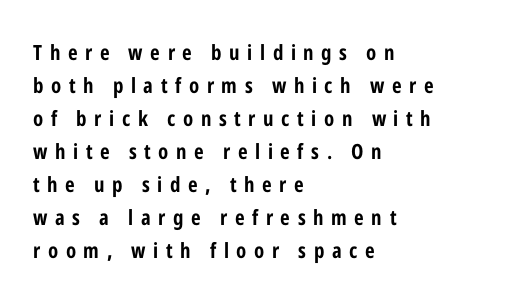
{"italic": "no", "bold": "yes", "underline": "no", "align": "left", "line_spacing": "normal", "line_spacing_ratio": 1.57, "letter_spacing": "wide", "letter_spacing_em": 0.36, "glyph_px": 21}
